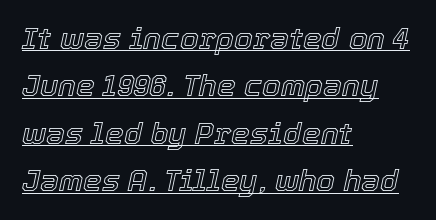
The image shows 30 px text type, italic (leaning right); set left-aligned, normal line spacing (1.58x), normal letter spacing, underlined; a medium x-height.
